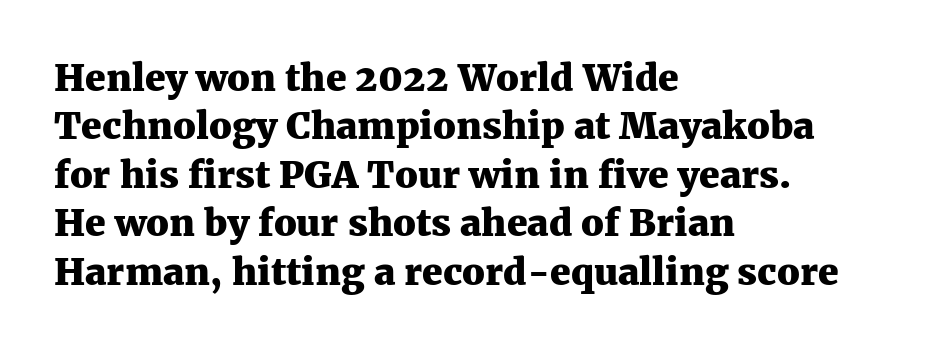
Type style note: has serifs. In terms of posture, this sample is upright. Horizontal alignment here is leftward, the default for most running prose. Vertically, the passage feels balanced, rows spaced as you'd expect.
